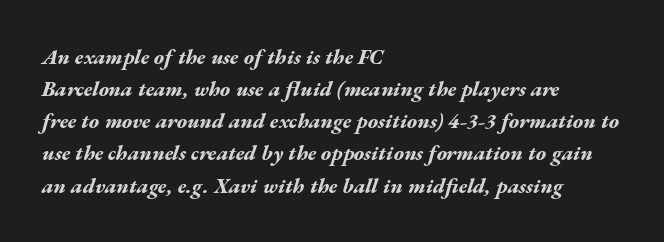
The image shows 21 px bold type, italic (leaning right); set left-aligned, normal line spacing (1.53x), normal letter spacing, not underlined.
